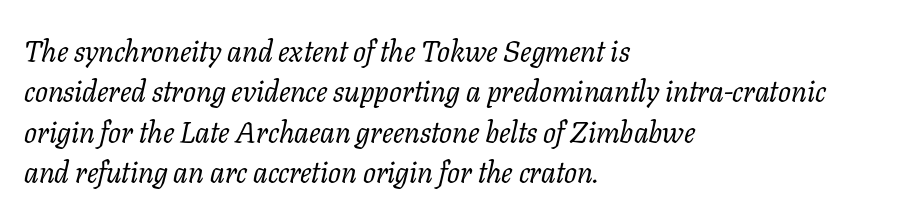
Q: Is the text bold? A: No.
Q: Is the text italic (slanted)? A: Yes, it leans right by about 11 degrees.
Q: Is the typeface a serif or a sans-serif typeface? A: Serif.
Q: Is the text underlined? A: No.
Q: How is the paragraph aligned? A: Left-aligned.
Q: Is the spacing between letters normal or unusually wide? A: Normal.
Q: Is the spacing between lines tight, normal or loose? A: Normal.
Q: Width (condensed, normal, or wide)? A: Normal.
Q: Stroke contrast? A: Low.
Q: x-height? A: Medium.
Q: Monospaced? A: No.
